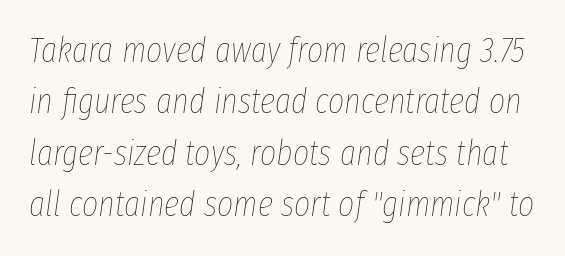
{"italic": "yes", "lean": "right", "slant_degrees": 8, "bold": "no", "weight": "thin", "width": "condensed", "stroke_contrast": "low", "x_height": "medium", "monospaced": "no", "underline": "no", "line_spacing": "normal", "line_spacing_ratio": 1.47, "letter_spacing": "normal", "letter_spacing_em": 0.0, "glyph_px": 35}
